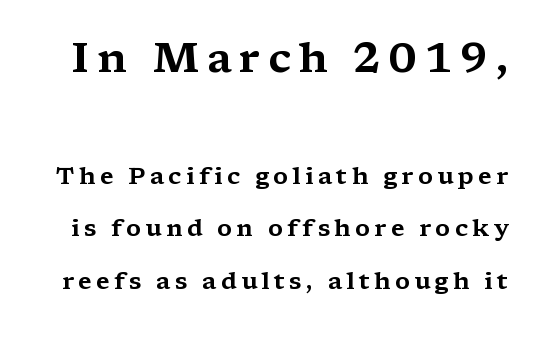
Vertical strokes here are truly vertical. The words here are not underlined. Reading top to bottom, the characters get smaller at the block break. Looks like regular typesetting: each glyph gets only the width it needs. Is there much room between lines? Yes — plenty of vertical air separates them.
